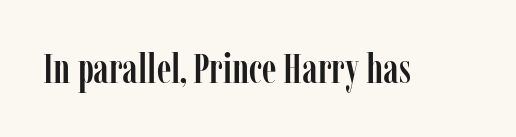
Q: Is the text italic (slanted)? A: No, it is upright.
Q: Is the typeface a serif or a sans-serif typeface? A: Serif.
Q: Is the text underlined? A: No.
Q: Is the spacing between letters normal or unusually wide? A: Normal.
Q: Width (condensed, normal, or wide)? A: Condensed.
Q: Stroke contrast? A: Low.
Q: x-height? A: Medium.
Q: Monospaced? A: No.
